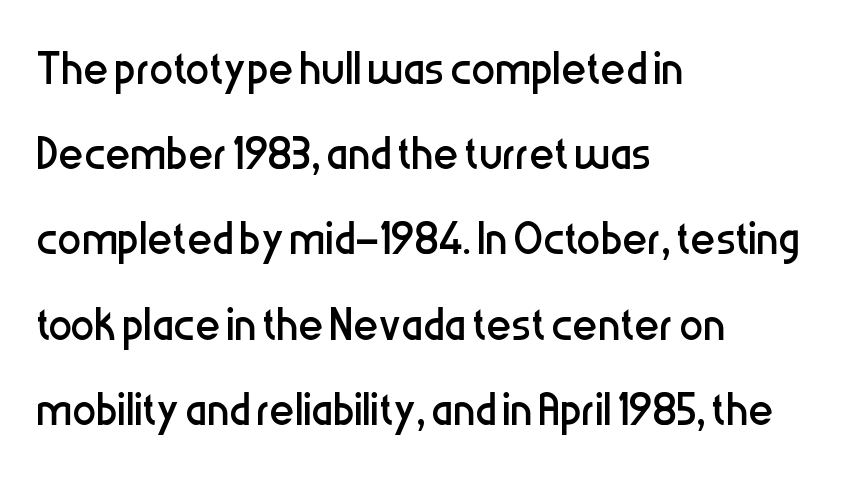
The passage shown is typed in a proportional face where columns would drift. Horizontally, the lines are justified to the leading edge only. Baseline-to-baseline distance is the conventional proportion of letter height. The baseline area is clear.
